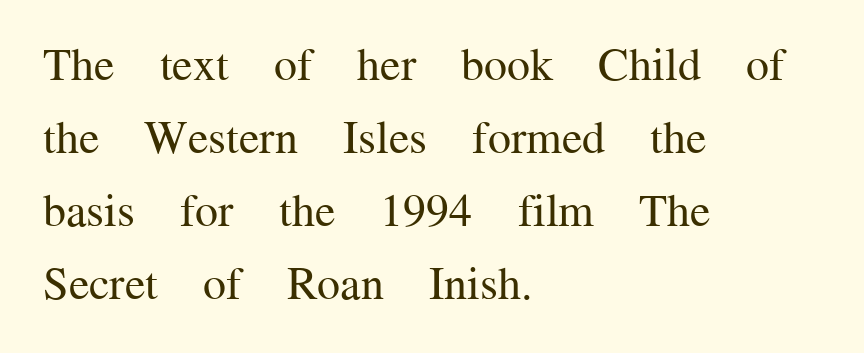
{"serif": "yes", "italic": "no", "bold": "no", "weight": "regular", "width": "normal", "stroke_contrast": "medium", "x_height": "medium", "monospaced": "no", "underline": "no", "align": "left", "line_spacing": "normal", "line_spacing_ratio": 1.59, "letter_spacing": "normal", "letter_spacing_em": 0.0, "glyph_px": 46}
